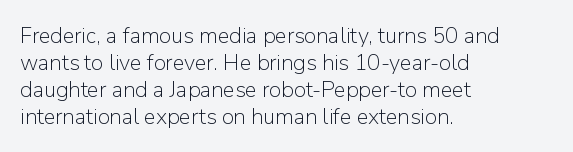
{"italic": "no", "bold": "no", "underline": "no", "align": "left", "line_spacing_ratio": 1.22, "letter_spacing": "normal", "letter_spacing_em": 0.0, "glyph_px": 22}
